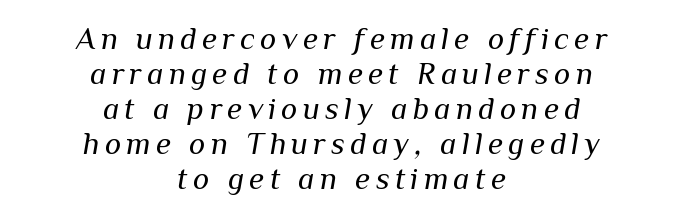
The image shows 31 px regular-weight type, italic (leaning right); set centered, tight line spacing (1.13x), not underlined; medium stroke contrast and a medium x-height.
